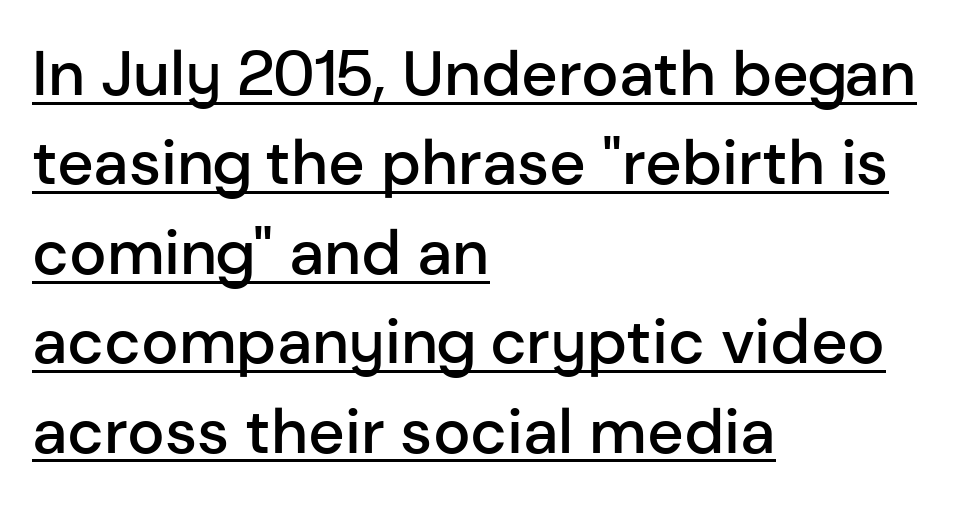
The image shows 63 px semibold sans-serif type, upright; set left-aligned, normal line spacing (1.42x), normal letter spacing, underlined; low stroke contrast and a medium x-height.
